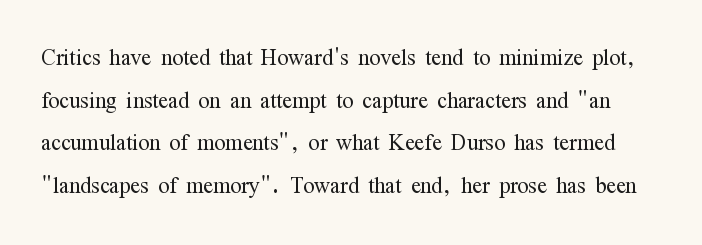
The cut favours lightness, reaching ordinary text weight at its darkest. Varying glyph widths throughout — classic text-font behaviour. Is this a sans? No — the strokes have serifs. No word sits above an underline.
